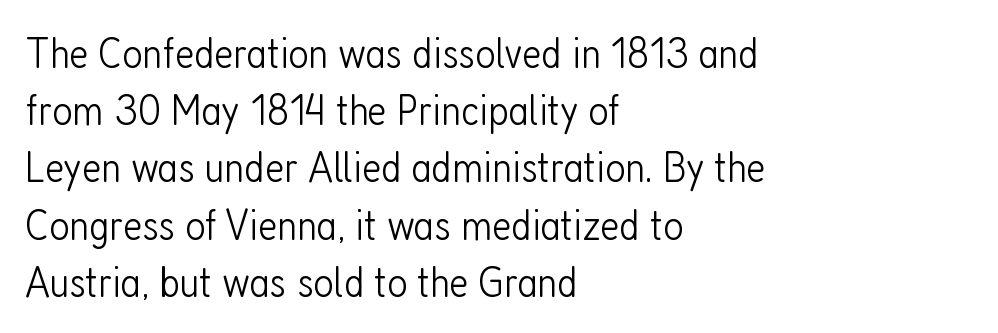
{"serif": "no", "italic": "no", "bold": "no", "weight": "light", "width": "condensed", "stroke_contrast": "low", "x_height": "medium", "monospaced": "no", "underline": "no", "align": "left", "line_spacing": "normal", "line_spacing_ratio": 1.3, "letter_spacing": "normal", "letter_spacing_em": 0.0, "glyph_px": 44}
